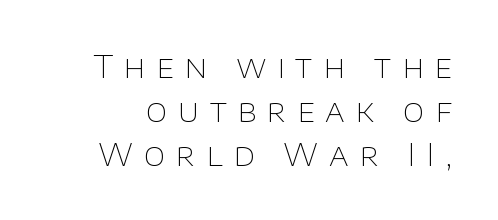
The lettering holds an erect, upright posture throughout. Horizontal bands of white between lines are of average thickness. The gaps between neighbouring characters are conspicuously large. Character widths vary here, with narrow letters taking less room than wide ones. Stems and bowls with no extra thickness — not bold.
